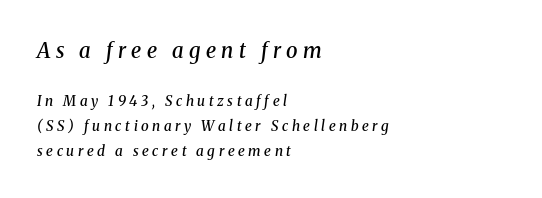
Q: Is the text bold? A: Semi-bold.
Q: Is the text italic (slanted)? A: Yes, it leans right by about 8 degrees.
Q: Is the text underlined? A: No.
Q: How is the paragraph aligned? A: Left-aligned.
Q: Is the spacing between letters normal or unusually wide? A: Unusually wide.
Q: Which block of text is set in a larger size, the first (top) or the second (bottom)? A: The first (top) one.
